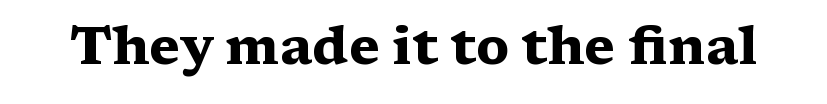
The image shows 53 px heavy, wide serif type, upright; set normal letter spacing, not underlined; medium stroke contrast and a medium x-height.
